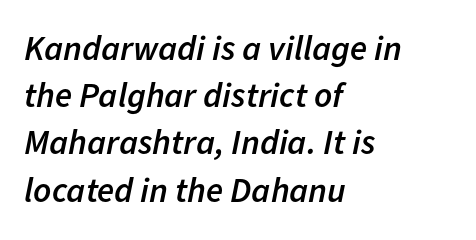
Look at the stroke-to-counter ratio: somewhat heavy, a semibold. Would a proofreader flag this as italicized? Yes. All the whitespace from short lines collects on the right. Looks like regular typesetting: each glyph gets only the width it needs. The space beneath each line is pristine and unruled. These lines sit exactly where default settings would place them.
